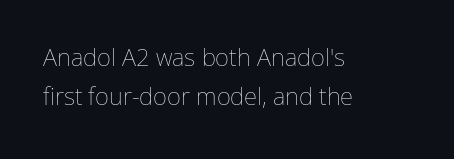
The image shows 24 px text type, upright; set left-aligned, normal line spacing (1.64x), normal letter spacing, not underlined.
